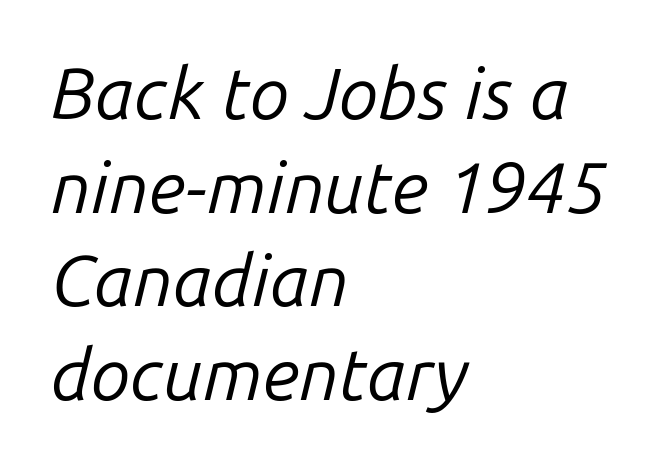
Q: Is the text bold? A: No.
Q: Is the text italic (slanted)? A: Yes, it leans right by about 14 degrees.
Q: Is the text underlined? A: No.
Q: How is the paragraph aligned? A: Left-aligned.
Q: Is the spacing between letters normal or unusually wide? A: Normal.
Q: Is the spacing between lines tight, normal or loose? A: Normal.
Q: Width (condensed, normal, or wide)? A: Normal.
Q: Stroke contrast? A: Low.
Q: x-height? A: Medium.
Q: Monospaced? A: No.
